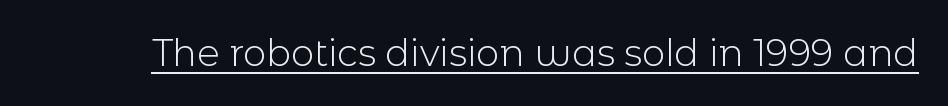
{"serif": "no", "italic": "no", "bold": "no", "weight": "light", "width": "normal", "x_height": "medium", "monospaced": "no", "underline": "yes", "letter_spacing": "normal", "letter_spacing_em": 0.0, "glyph_px": 37}
